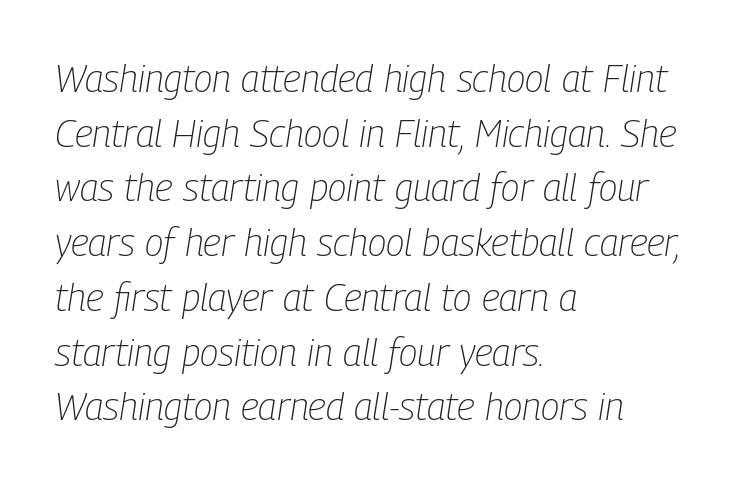
Q: Is the text bold? A: No.
Q: Is the text italic (slanted)? A: Yes, it leans right by about 9 degrees.
Q: Is the text underlined? A: No.
Q: How is the paragraph aligned? A: Left-aligned.
Q: Is the spacing between letters normal or unusually wide? A: Normal.
Q: Is the spacing between lines tight, normal or loose? A: Normal.
Q: Width (condensed, normal, or wide)? A: Condensed.
Q: Stroke contrast? A: Low.
Q: x-height? A: Medium.
Q: Monospaced? A: No.
